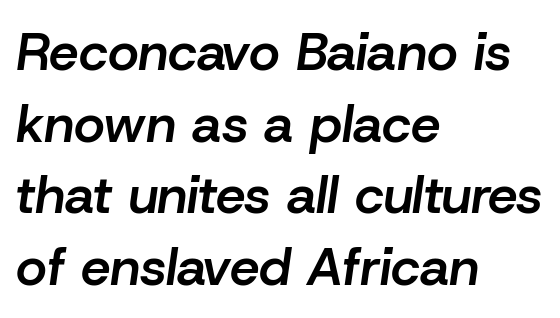
The image shows 53 px semibold type, italic (leaning right); set left-aligned, normal line spacing (1.35x), normal letter spacing, not underlined; low stroke contrast and a medium x-height.
